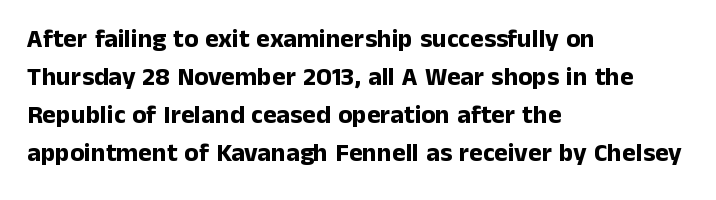
Horizontal alignment here is leftward, the default for most running prose. Nothing unusual about the tracking: characters are spaced as the font intends. Students, observe: this is what conventionally led text looks like. Does the lettering tilt? It doesn't — this is upright.
